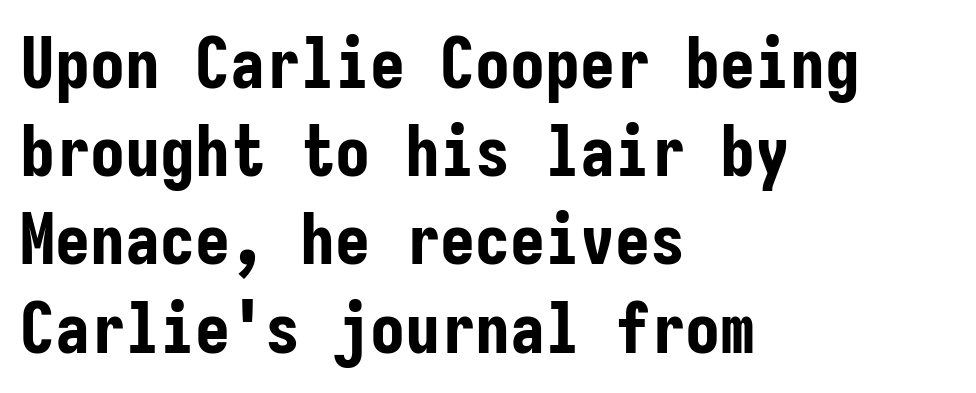
{"serif": "no", "italic": "no", "bold": "yes", "weight": "bold", "width": "condensed", "stroke_contrast": "low", "x_height": "medium", "monospaced": "yes", "underline": "no", "align": "left", "line_spacing": "normal", "line_spacing_ratio": 1.26, "letter_spacing": "normal", "letter_spacing_em": 0.0, "glyph_px": 70}
